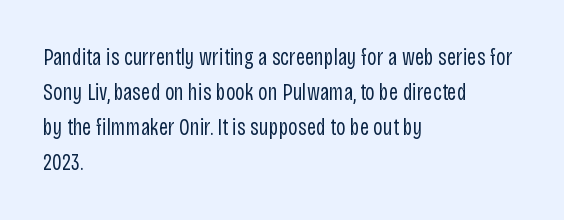
The image shows 23 px text type, upright; set left-aligned, normal line spacing (1.52x), normal letter spacing, not underlined.
